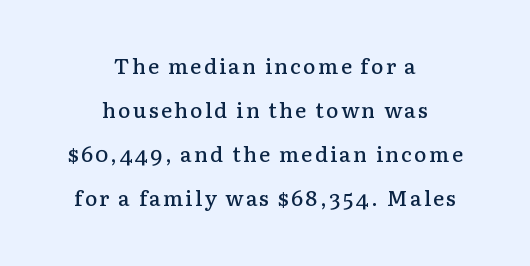
The image shows 21 px text type, upright; set centered, loose line spacing (2.09x), not underlined.
